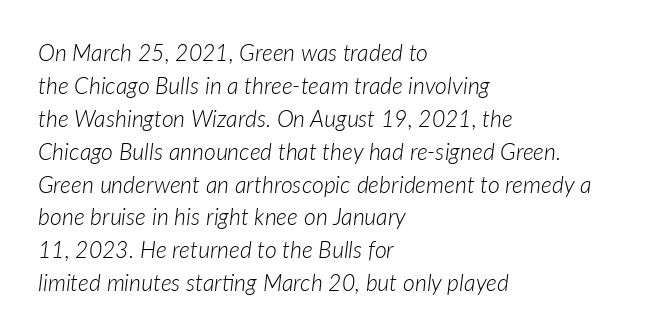
Q: Is the text bold? A: No.
Q: Is the text italic (slanted)? A: Yes, it leans right by about 7 degrees.
Q: Is the text underlined? A: No.
Q: How is the paragraph aligned? A: Left-aligned.
Q: Is the spacing between letters normal or unusually wide? A: Normal.
Q: Is the spacing between lines tight, normal or loose? A: Normal.
